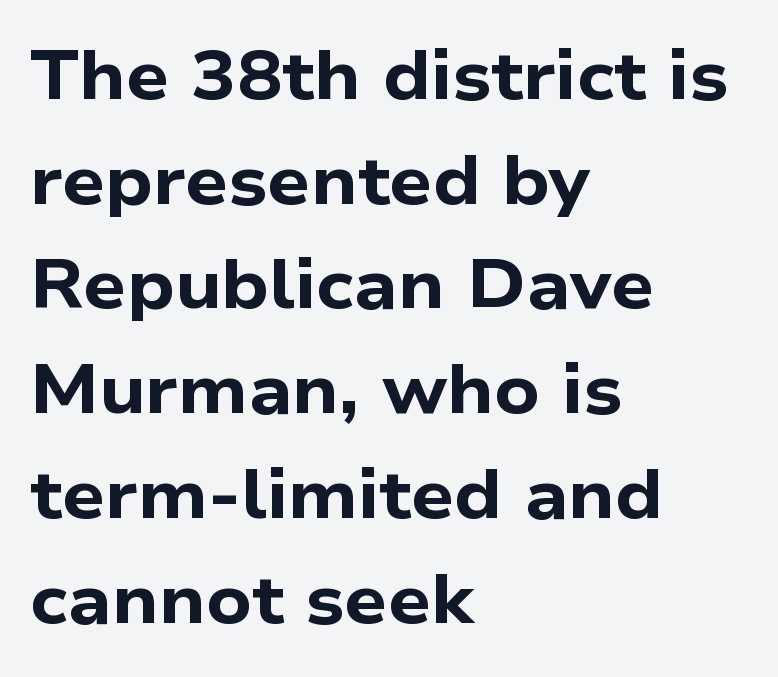
Q: Is the text bold? A: Yes.
Q: Is the typeface a serif or a sans-serif typeface? A: Sans-serif.
Q: Is the text underlined? A: No.
Q: How is the paragraph aligned? A: Left-aligned.
Q: Is the spacing between letters normal or unusually wide? A: Normal.
Q: Is the spacing between lines tight, normal or loose? A: Normal.
Q: Width (condensed, normal, or wide)? A: Wide.
Q: Stroke contrast? A: Low.
Q: x-height? A: Medium.
Q: Monospaced? A: No.
